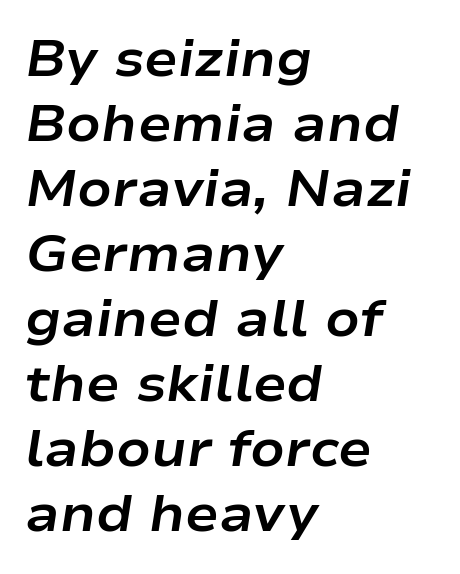
The image shows 50 px bold, wide type, italic (leaning right); set left-aligned, normal line spacing (1.3x), normal letter spacing, not underlined; low stroke contrast and a medium x-height.
